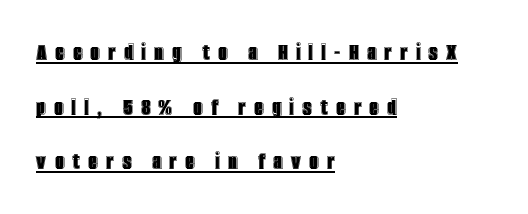
The image shows 26 px text type, upright; set left-aligned, loose line spacing (2.1x), unusually wide letter spacing (+0.32 em), underlined.
